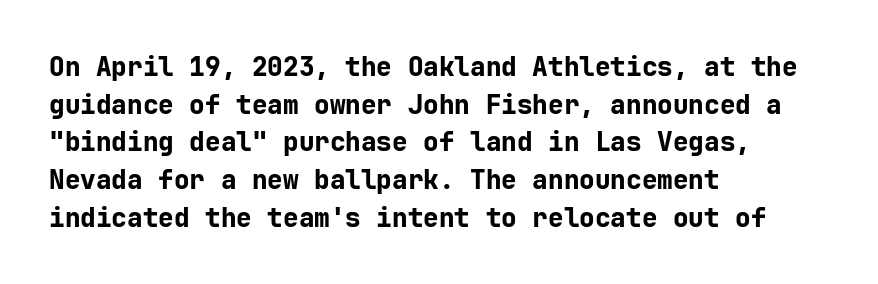
{"italic": "no", "bold": "yes", "underline": "no", "align": "left", "line_spacing": "normal", "line_spacing_ratio": 1.45, "letter_spacing": "normal", "letter_spacing_em": 0.0, "glyph_px": 26}
